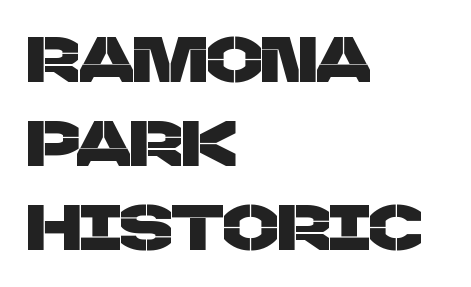
Each letter keeps its own natural width here, so spacing adapts to shape. Honestly, there is no underline to notice here at all. The rag falls on the right side of this text block. The passage shown has conventional tracking throughout.
